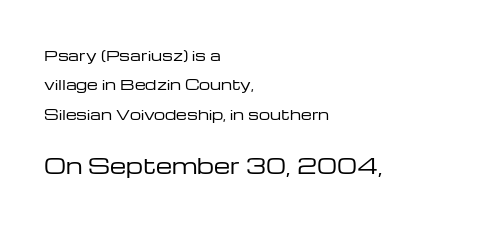
The image shows 21 px text type, upright; set left-aligned, loose line spacing (2.1x), normal letter spacing, not underlined; the second (bottom) block is 1.5x larger.
